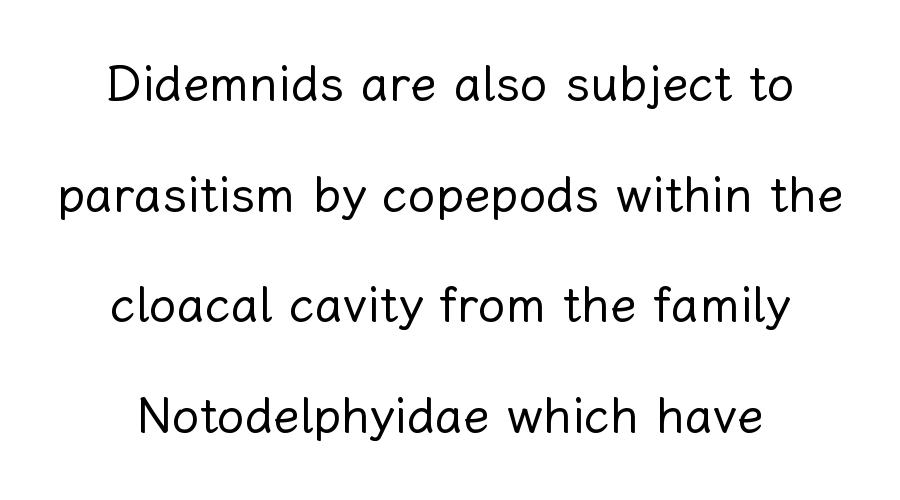
The face used here is proportionally spaced, like ordinary book or web type. The space between consecutive lines is lavish. Style check: upright. These glyphs show unthickened strokes, regular width or finer. Only glyphs here, with clear space below each row. The letters sit at their default tracking, neither squeezed nor spread.
